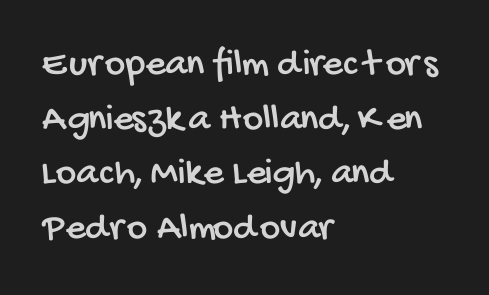
The image shows 39 px condensed sans-serif type; set left-aligned, normal line spacing (1.4x), normal letter spacing, not underlined; low stroke contrast and a large x-height.
